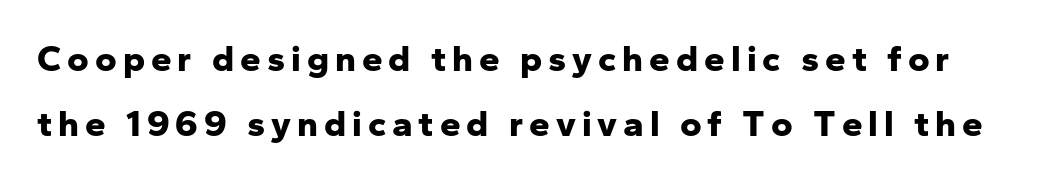
Q: Is the text bold? A: Yes.
Q: Is the text italic (slanted)? A: No, it is upright.
Q: Is the typeface a serif or a sans-serif typeface? A: Sans-serif.
Q: Is the text underlined? A: No.
Q: Width (condensed, normal, or wide)? A: Normal.
Q: Stroke contrast? A: Low.
Q: x-height? A: Medium.
Q: Monospaced? A: No.
